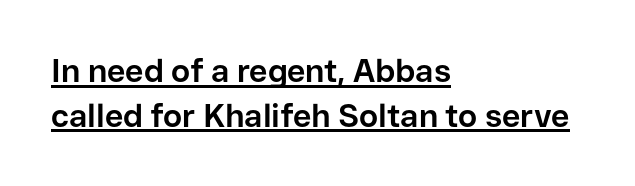
{"serif": "no", "italic": "no", "bold": "yes", "weight": "bold", "width": "normal", "stroke_contrast": "low", "x_height": "medium", "monospaced": "no", "underline": "yes", "align": "left", "line_spacing": "normal", "line_spacing_ratio": 1.4, "letter_spacing": "normal", "letter_spacing_em": 0.0, "glyph_px": 32}
